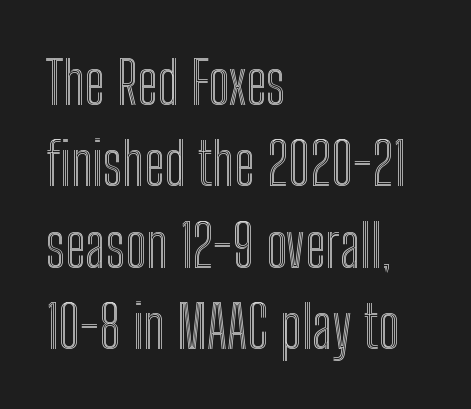
The image shows 59 px condensed type, upright; set left-aligned, normal line spacing (1.38x), normal letter spacing, not underlined; a medium x-height.
